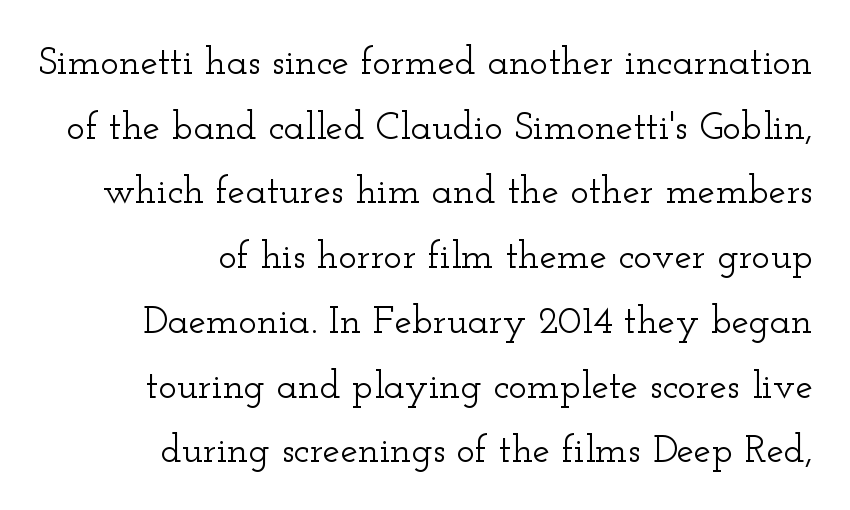
Short and long lines alike share a common ending point at right. Nope, not italic — everything's standing straight. Whoever set this chose a conventional vertical rhythm. The rendering keeps characters at their native spacing. Yep, those are serifs on the letters. The letters advance in unequal steps, a hallmark of proportional type.
